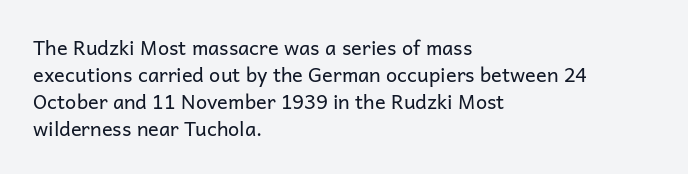
This sample uses an upright cut, with every glyph sitting square on the baseline. Reading down the column, the eye jumps a familiar distance to each next line. The horizontal fit of the characters is conventional and even. This is not heavy type; no bold has been used.
